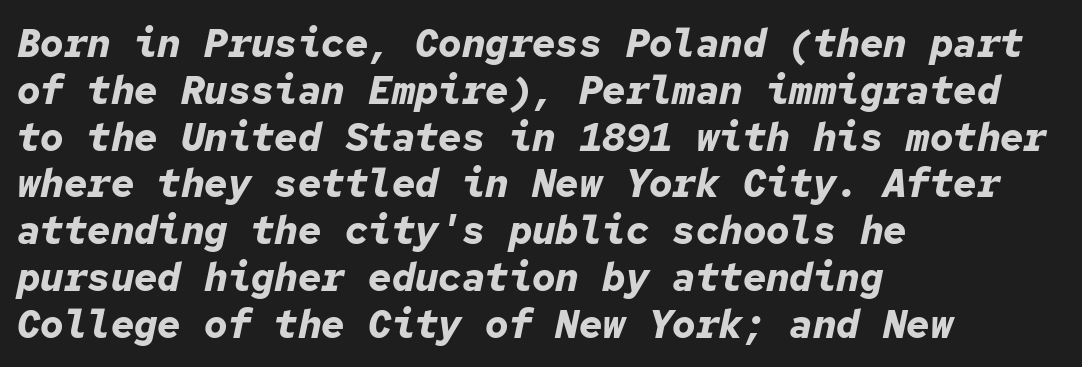
Decoration check: the copy has no underline. The lines are quadded left. The whole block is typeset with a tilt. Look at the stroke-to-counter ratio: heavy, a bold.
